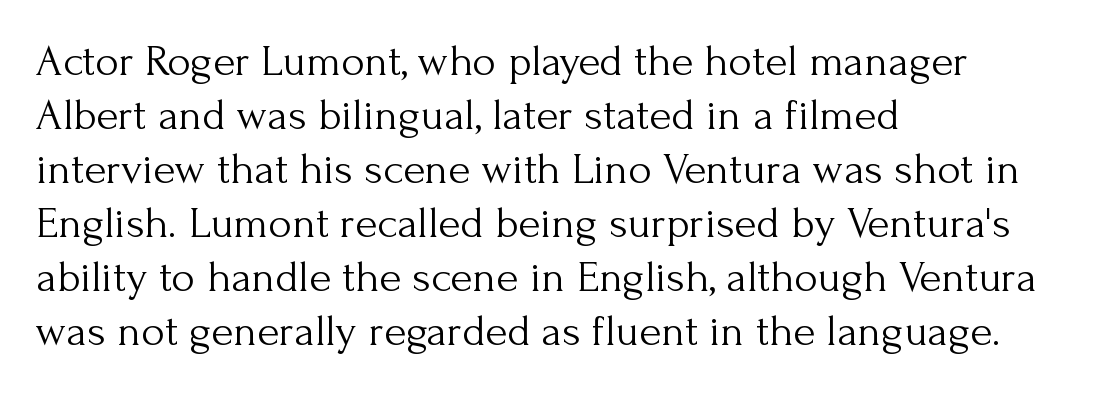
Q: Is the text bold? A: No.
Q: Is the text italic (slanted)? A: No, it is upright.
Q: Is the typeface a serif or a sans-serif typeface? A: Serif.
Q: Is the text underlined? A: No.
Q: How is the paragraph aligned? A: Left-aligned.
Q: Is the spacing between letters normal or unusually wide? A: Normal.
Q: Width (condensed, normal, or wide)? A: Normal.
Q: Stroke contrast? A: Medium.
Q: x-height? A: Small.
Q: Monospaced? A: No.
